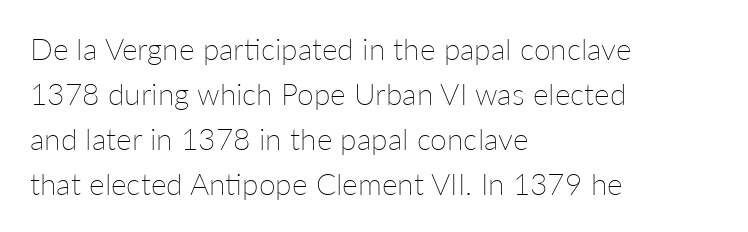
Q: Is the text bold? A: No.
Q: Is the text italic (slanted)? A: No, it is upright.
Q: Is the text underlined? A: No.
Q: How is the paragraph aligned? A: Left-aligned.
Q: Is the spacing between letters normal or unusually wide? A: Normal.
Q: Is the spacing between lines tight, normal or loose? A: Normal.
Q: Width (condensed, normal, or wide)? A: Normal.
Q: Stroke contrast? A: Low.
Q: x-height? A: Medium.
Q: Monospaced? A: No.
